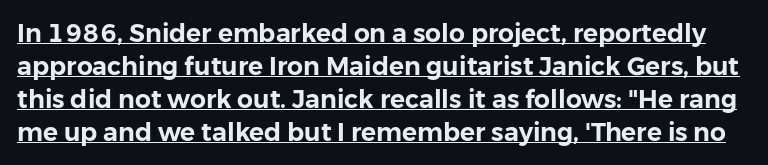
The image shows 25 px text type, upright; set normal line spacing (1.32x), normal letter spacing, underlined.
